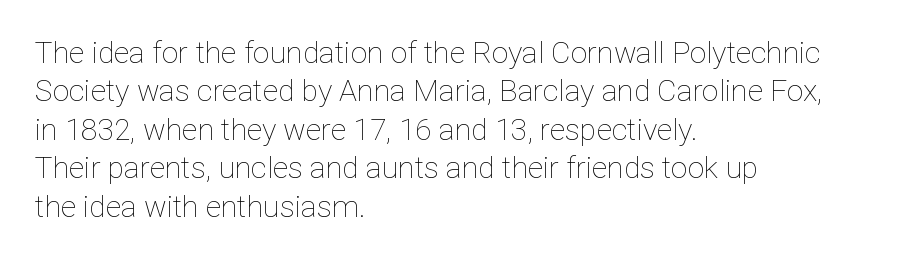
{"italic": "no", "bold": "no", "weight": "thin", "width": "normal", "stroke_contrast": "low", "x_height": "medium", "monospaced": "no", "underline": "no", "align": "left", "line_spacing": "normal", "line_spacing_ratio": 1.28, "letter_spacing": "normal", "letter_spacing_em": 0.0, "glyph_px": 30}
